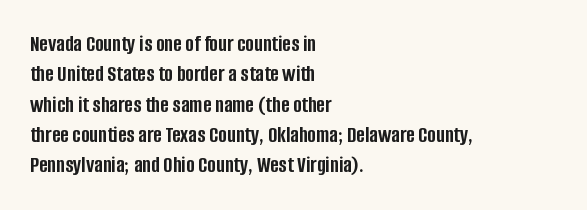
Q: Is the text bold? A: Yes.
Q: Is the text italic (slanted)? A: No, it is upright.
Q: Is the text underlined? A: No.
Q: How is the paragraph aligned? A: Left-aligned.
Q: Is the spacing between letters normal or unusually wide? A: Normal.
Q: Is the spacing between lines tight, normal or loose? A: Normal.
